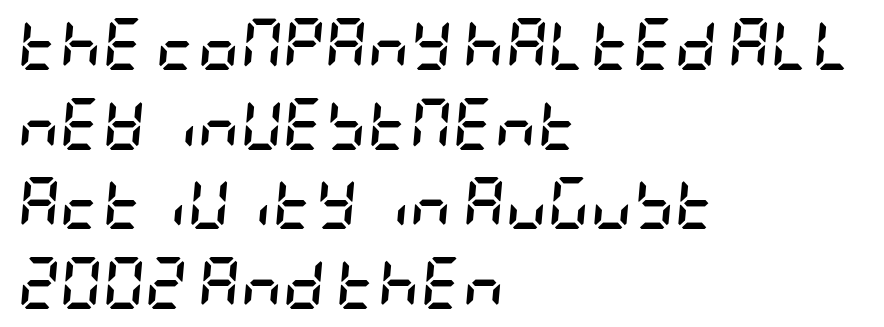
Q: Is the text bold? A: Yes.
Q: Is the text italic (slanted)? A: Yes, it leans right by about 5 degrees.
Q: Is the text underlined? A: No.
Q: How is the paragraph aligned? A: Left-aligned.
Q: Is the spacing between letters normal or unusually wide? A: Normal.
Q: Is the spacing between lines tight, normal or loose? A: Normal.
Q: Width (condensed, normal, or wide)? A: Condensed.
Q: Stroke contrast? A: Low.
Q: x-height? A: Large.
